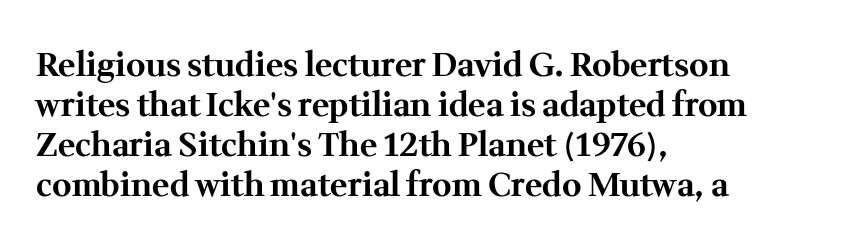
The text was rendered using a seriffed face with decorative stroke endings. A dark, heavy texture on the line: the type is bold. The rag falls on the right side of this text block. Tracking value appears to be zero — textbook default spacing. Check under the words: just untouched page.
